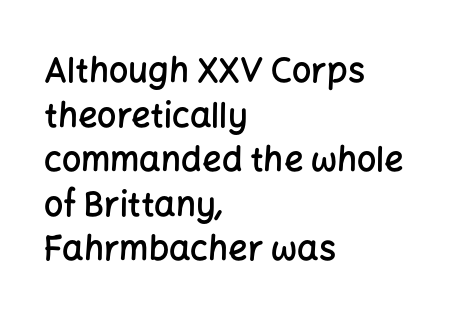
The image shows 34 px semibold sans-serif type, upright; set left-aligned, normal line spacing (1.31x), normal letter spacing, not underlined; low stroke contrast and a medium x-height.
